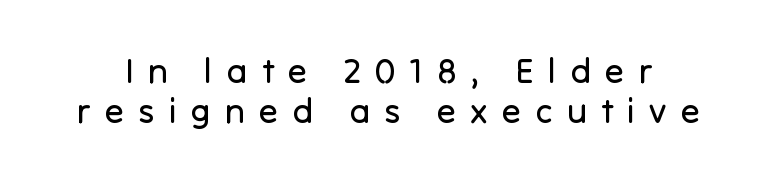
Display-style spreading of the glyphs; the letterfit is very open. Serifs: no, the terminals of the letterforms are clean. Does the lettering tilt? It doesn't — this is upright. The words here are not underlined. These lines are rendered in a variable-pitch font. The leading is snug, giving the passage a crowded texture.
